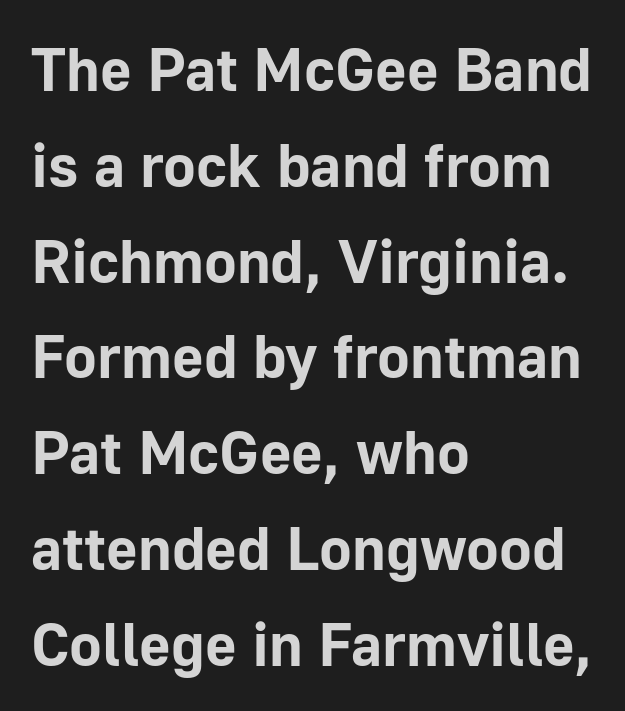
{"serif": "no", "italic": "no", "bold": "yes", "weight": "bold", "width": "normal", "stroke_contrast": "low", "x_height": "medium", "monospaced": "no", "underline": "no", "align": "left", "line_spacing": "normal", "line_spacing_ratio": 1.57, "letter_spacing": "normal", "letter_spacing_em": 0.0, "glyph_px": 61}
